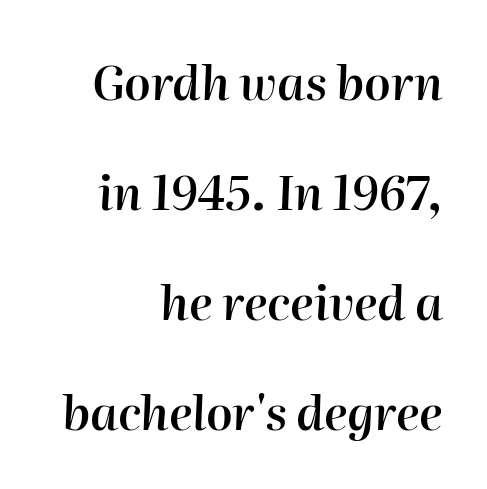
Q: Is the text bold? A: Semi-bold.
Q: Is the text italic (slanted)? A: Yes, it leans right by about 2 degrees.
Q: Is the text underlined? A: No.
Q: How is the paragraph aligned? A: Right-aligned.
Q: Is the spacing between letters normal or unusually wide? A: Normal.
Q: Is the spacing between lines tight, normal or loose? A: Loose.
Q: Width (condensed, normal, or wide)? A: Normal.
Q: Stroke contrast? A: High.
Q: x-height? A: Medium.
Q: Monospaced? A: No.
